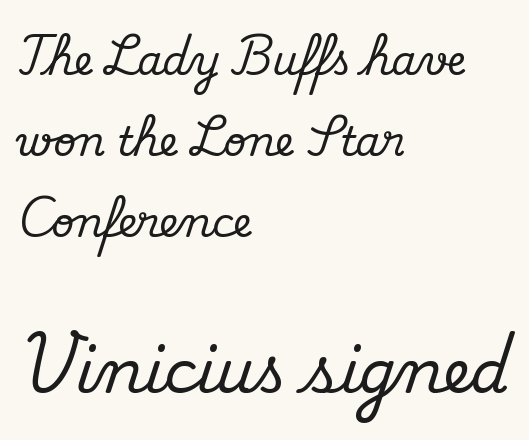
The image shows 60 px serif type; set left-aligned, loose line spacing (2.02x), normal letter spacing, not underlined; the second (bottom) block is 1.5x larger; medium stroke contrast and a small x-height.
